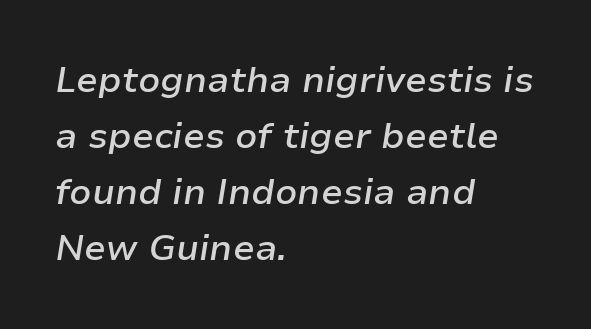
These lines keep a tight, regular rhythm from letter to letter. The passage shown leans; its letterforms are oblique. This sample is left-justified, so line endings fall wherever the words run out. Nobody drew a line under any word here.
